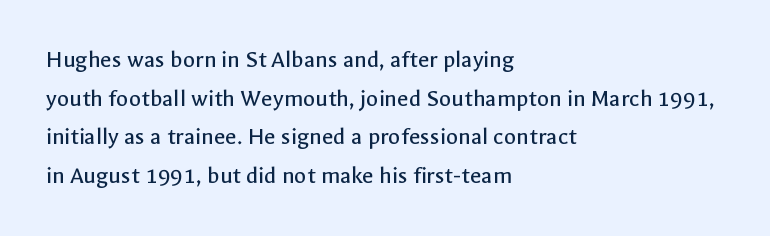
Notice how descenders clear the ascenders below comfortably — that's standard leading. Posture: vertical. Letter spacing: default. This rendering uses left alignment, leaving the right contour irregular.
